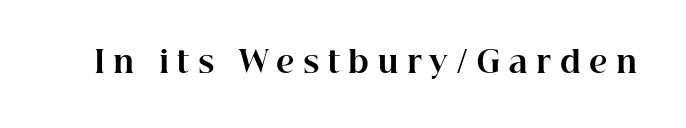
{"serif": "yes", "italic": "no", "bold": "yes", "weight": "bold", "width": "normal", "stroke_contrast": "high", "x_height": "medium", "monospaced": "no", "underline": "no", "letter_spacing": "wide", "letter_spacing_em": 0.28, "glyph_px": 30}
